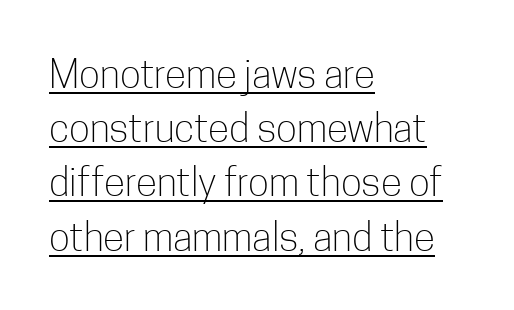
Q: Is the text bold? A: No.
Q: Is the text italic (slanted)? A: No, it is upright.
Q: Is the typeface a serif or a sans-serif typeface? A: Sans-serif.
Q: Is the text underlined? A: Yes.
Q: How is the paragraph aligned? A: Left-aligned.
Q: Is the spacing between letters normal or unusually wide? A: Normal.
Q: Is the spacing between lines tight, normal or loose? A: Normal.
Q: Width (condensed, normal, or wide)? A: Condensed.
Q: Stroke contrast? A: Low.
Q: x-height? A: Medium.
Q: Monospaced? A: No.
